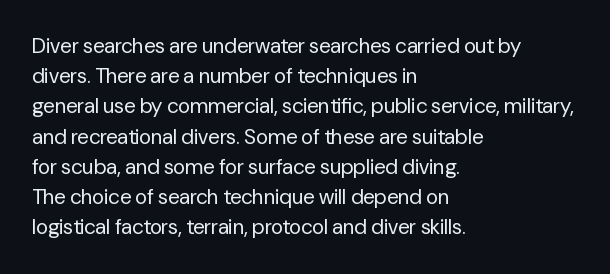
The image shows 21 px text type, upright; set left-aligned, normal line spacing (1.44x), normal letter spacing, not underlined.
